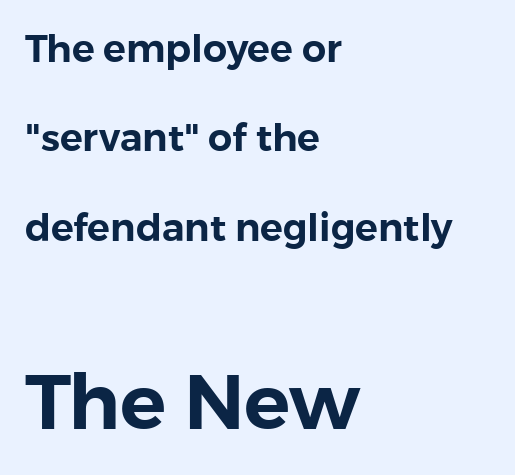
Q: Is the text italic (slanted)? A: No, it is upright.
Q: Is the typeface a serif or a sans-serif typeface? A: Sans-serif.
Q: Is the text underlined? A: No.
Q: How is the paragraph aligned? A: Left-aligned.
Q: Is the spacing between letters normal or unusually wide? A: Normal.
Q: Is the spacing between lines tight, normal or loose? A: Loose.
Q: Which block of text is set in a larger size, the first (top) or the second (bottom)? A: The second (bottom) one.
Q: Width (condensed, normal, or wide)? A: Normal.
Q: x-height? A: Medium.
Q: Monospaced? A: No.
